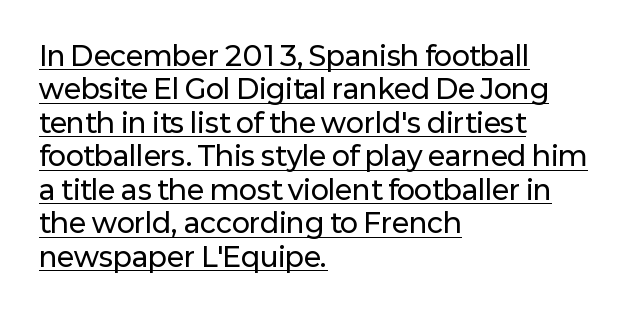
{"italic": "no", "underline": "yes", "align": "left", "line_spacing_ratio": 1.24, "letter_spacing": "normal", "letter_spacing_em": 0.0, "glyph_px": 27}
